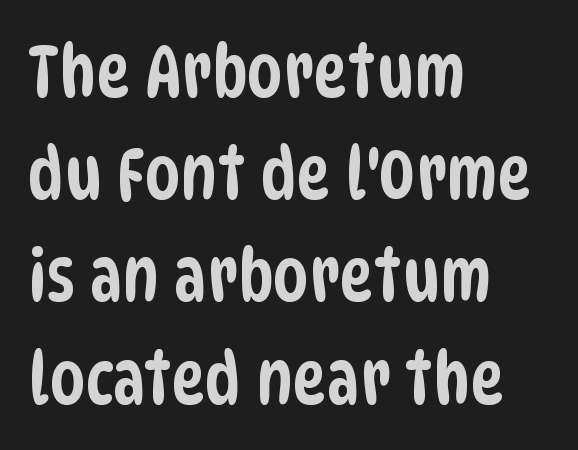
Q: Is the typeface a serif or a sans-serif typeface? A: Sans-serif.
Q: Is the text underlined? A: No.
Q: How is the paragraph aligned? A: Left-aligned.
Q: Is the spacing between letters normal or unusually wide? A: Normal.
Q: Is the spacing between lines tight, normal or loose? A: Normal.
Q: Width (condensed, normal, or wide)? A: Condensed.
Q: Stroke contrast? A: Low.
Q: x-height? A: Large.
Q: Monospaced? A: No.
